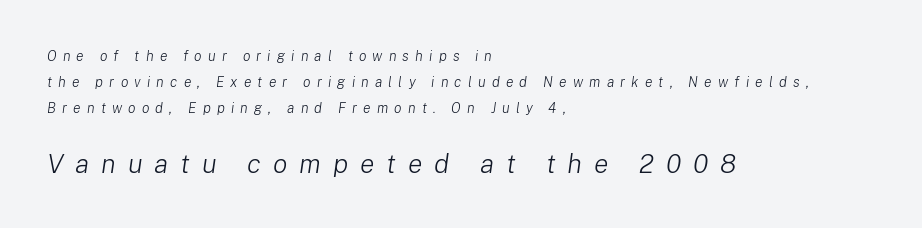
Scale increases going downward across the two blocks. Would a proofreader flag this as italicized? Yes. Notice how the passage keeps a crisp vertical edge on the left only. Students, note that the glyphs here are deliberately spaced far apart. Compared with a typical body face, this is equally light or lighter still. Any mark beneath the type? The region is blank.
